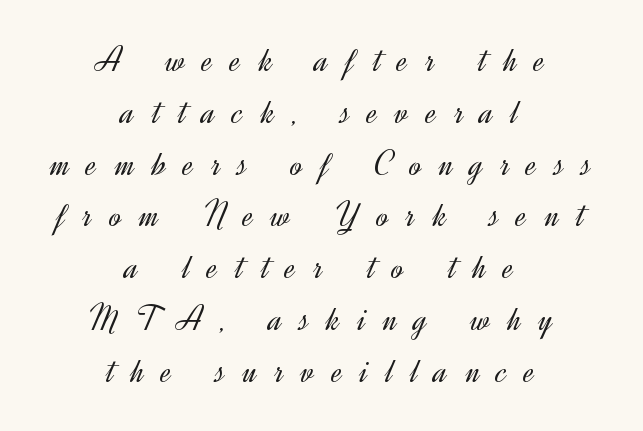
Q: Is the text bold? A: No.
Q: Is the text italic (slanted)? A: Yes.
Q: Is the typeface a serif or a sans-serif typeface? A: Sans-serif.
Q: Is the text underlined? A: No.
Q: How is the paragraph aligned? A: Centered.
Q: Is the spacing between letters normal or unusually wide? A: Unusually wide.
Q: Is the spacing between lines tight, normal or loose? A: Normal.
Q: Width (condensed, normal, or wide)? A: Normal.
Q: x-height? A: Small.
Q: Monospaced? A: No.
